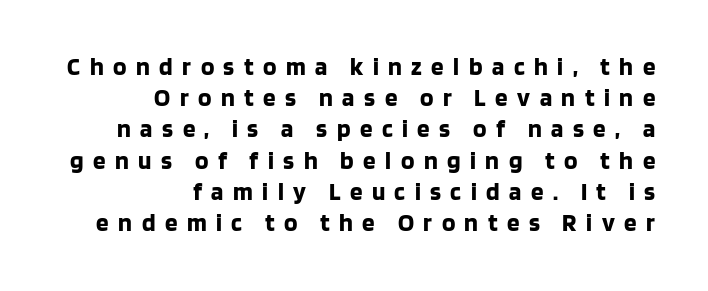
The image shows 25 px bold type, upright; set right-aligned, normal line spacing (1.25x), unusually wide letter spacing (+0.38 em), not underlined.
